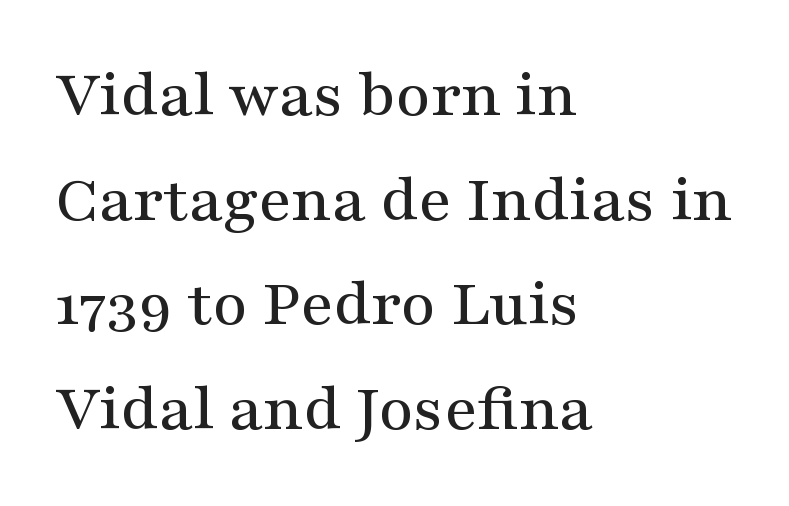
Q: Is the text italic (slanted)? A: No, it is upright.
Q: Is the typeface a serif or a sans-serif typeface? A: Serif.
Q: Is the text underlined? A: No.
Q: How is the paragraph aligned? A: Left-aligned.
Q: Is the spacing between letters normal or unusually wide? A: Normal.
Q: Is the spacing between lines tight, normal or loose? A: Normal.
Q: Width (condensed, normal, or wide)? A: Wide.
Q: Stroke contrast? A: Medium.
Q: x-height? A: Medium.
Q: Monospaced? A: No.
